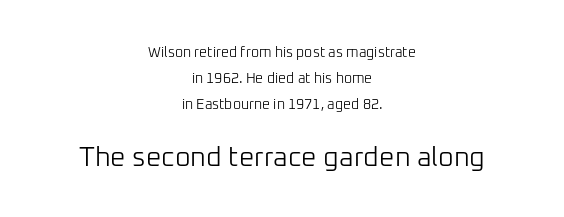
{"italic": "no", "bold": "no", "underline": "no", "align": "center", "line_spacing_ratio": 1.84, "letter_spacing": "normal", "letter_spacing_em": 0.0, "larger_block": "second", "size_ratio": 1.93, "glyph_px": 27}
